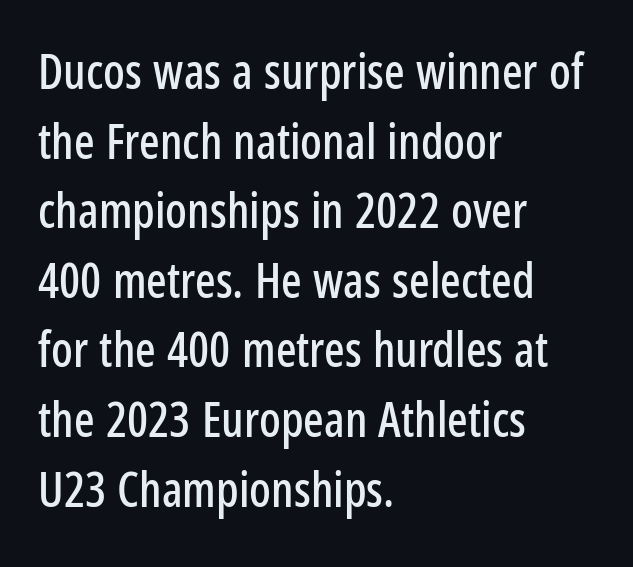
The image shows 48 px condensed sans-serif type, upright; set left-aligned, normal line spacing (1.45x), normal letter spacing, not underlined; low stroke contrast and a medium x-height.
